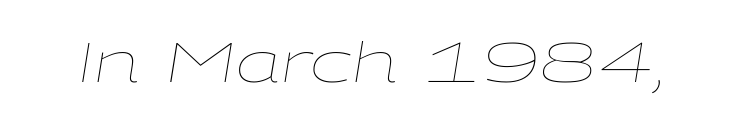
Compared with typical body copy, the letter spacing here is the same. The strokes carry an ordinary text weight at most. The font's italic variant was chosen for this text. Do the characters align in a grid? No, the font is proportional.
